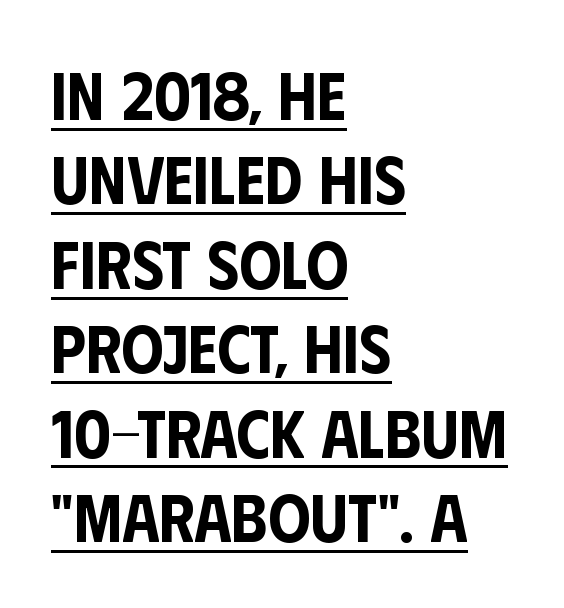
Q: Is the text italic (slanted)? A: No, it is upright.
Q: Is the typeface a serif or a sans-serif typeface? A: Sans-serif.
Q: Is the text underlined? A: Yes.
Q: How is the paragraph aligned? A: Left-aligned.
Q: Is the spacing between letters normal or unusually wide? A: Normal.
Q: Is the spacing between lines tight, normal or loose? A: Normal.
Q: Width (condensed, normal, or wide)? A: Condensed.
Q: Stroke contrast? A: Low.
Q: x-height? A: Large.
Q: Monospaced? A: No.
